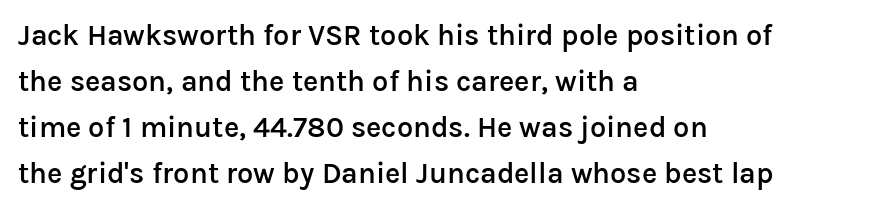
Each word holds together tightly as a unit, with standard inter-letter gaps. The typesetter chose a ragged-right arrangement here. The space between consecutive lines is moderate. The foot of each line stays bare and open.
